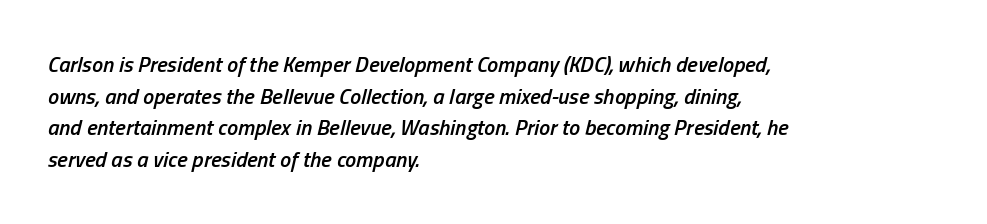
{"italic": "yes", "lean": "right", "slant_degrees": 13, "bold": "semi", "underline": "no", "align": "left", "line_spacing": "normal", "line_spacing_ratio": 1.44, "letter_spacing": "normal", "letter_spacing_em": 0.0, "glyph_px": 22}
